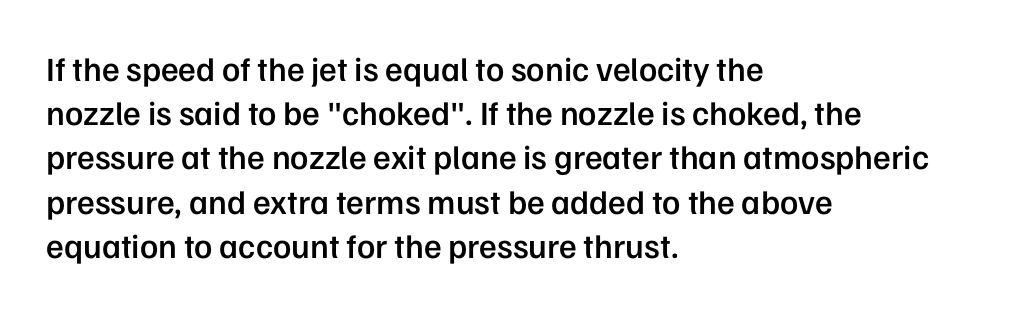
These lines are rendered in a variable-pitch font. If you drew a ruler down the left edge, every line would touch it. Glyph-to-glyph distance matches everyday printed text. Do the letters lean? They stand straight. Each new line begins a customary step beneath the previous one. Words float on clear page, feet unadorned.
